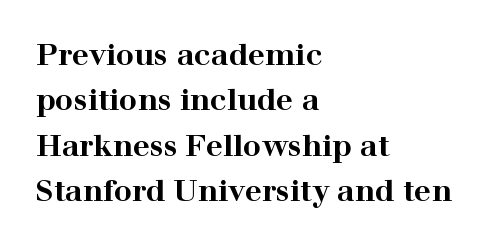
{"serif": "yes", "italic": "no", "bold": "yes", "weight": "bold", "width": "wide", "stroke_contrast": "high", "x_height": "medium", "monospaced": "no", "underline": "no", "align": "left", "line_spacing": "normal", "line_spacing_ratio": 1.51, "letter_spacing": "normal", "letter_spacing_em": 0.0, "glyph_px": 30}
